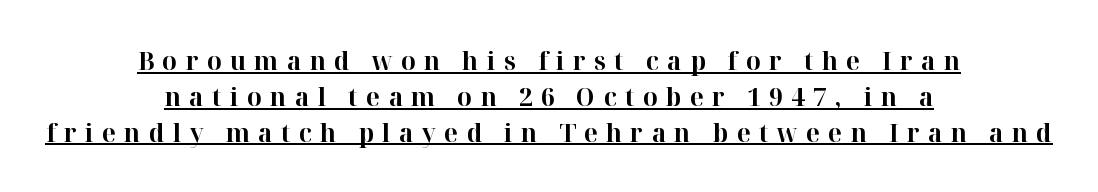
{"italic": "no", "bold": "yes", "underline": "yes", "align": "center", "line_spacing": "normal", "line_spacing_ratio": 1.38, "letter_spacing": "wide", "letter_spacing_em": 0.32, "glyph_px": 26}
